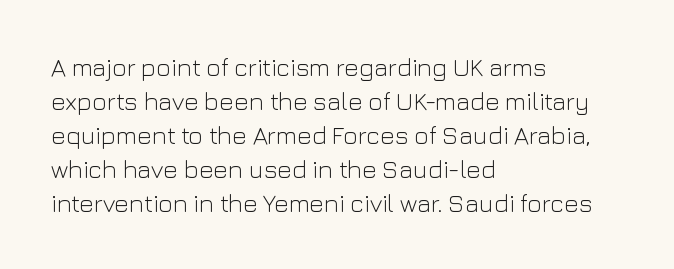
A normal amount of white space separates one row of letters from the next. Honestly, the letter spacing is just normal — you wouldn't notice it. The font's upright variant was chosen for this text. Is this a heavy cut? Hardly; it is regular or lighter. Caption: multi-line text, flush left, ragged right.
